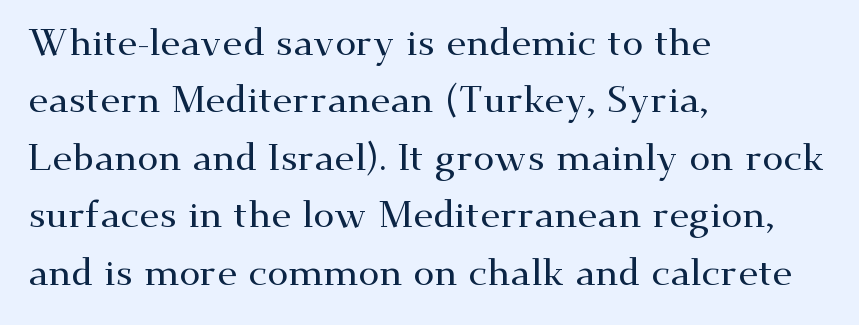
Q: Is the text italic (slanted)? A: No, it is upright.
Q: Is the typeface a serif or a sans-serif typeface? A: Serif.
Q: Is the text underlined? A: No.
Q: How is the paragraph aligned? A: Left-aligned.
Q: Is the spacing between letters normal or unusually wide? A: Normal.
Q: Is the spacing between lines tight, normal or loose? A: Normal.
Q: Width (condensed, normal, or wide)? A: Wide.
Q: Stroke contrast? A: Medium.
Q: x-height? A: Small.
Q: Monospaced? A: No.
